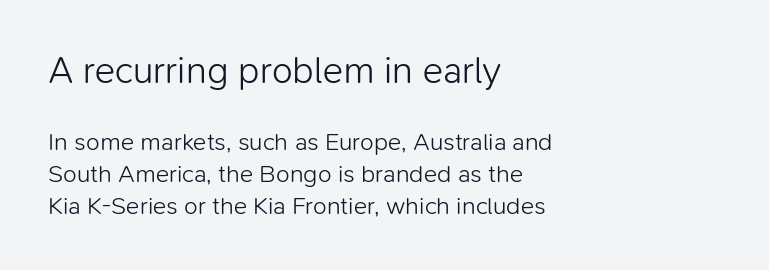
The passage shown is typed in a proportional face where columns would drift. Examine the stroke ends and you'll find no serifs. In CSS terms this would be text-align: left. This sample uses plain, unmodified letter spacing. Is the type heavy? It reads as light-to-regular instead.
